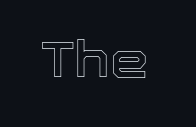
Between one letter and the next there's only the usual sliver of space. Posture: upright roman. Do the characters align in a grid? No, the font is proportional. The space beneath each line is pristine and unruled.
